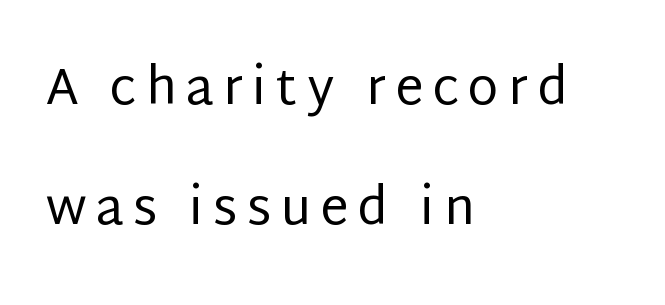
{"serif": "no", "italic": "no", "bold": "no", "weight": "regular", "width": "normal", "stroke_contrast": "low", "x_height": "large", "monospaced": "no", "underline": "no", "align": "left", "line_spacing": "loose", "line_spacing_ratio": 2.41, "glyph_px": 50}
